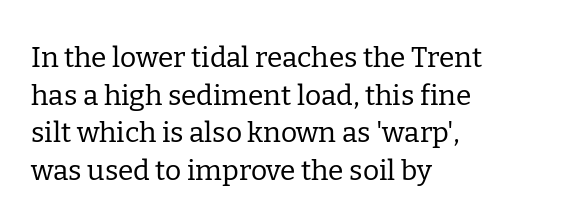
The image shows 28 px regular-weight serif type, upright; set left-aligned, normal line spacing (1.34x), normal letter spacing, not underlined; low stroke contrast and a medium x-height.
